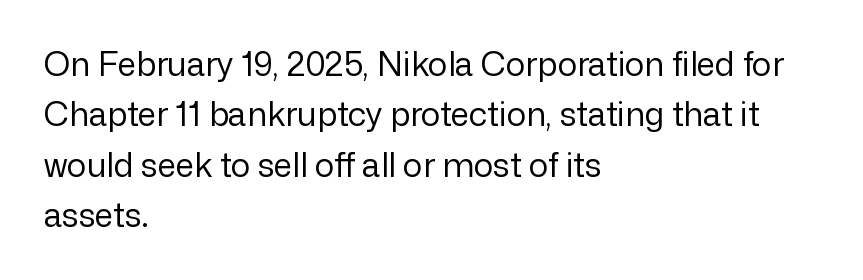
Each line starts at the same left margin while the right side varies. The type sits square on the baseline with zero lean. The face used here is rendered with its standard letterfit. The cut favours lightness, reaching ordinary text weight at its darkest. The specimen omits any rule beneath the text block's lines.
